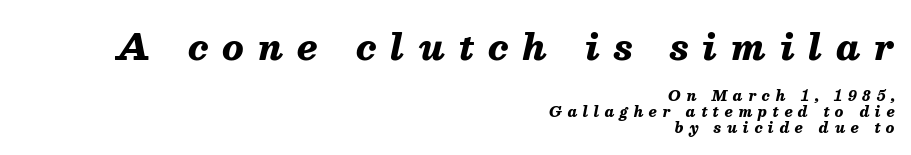
Which chunk is bigger? The first one — the top block dwarfs the bottom. The specimen omits any rule beneath the text block's lines. Does the lettering tilt? It does — this is italic. This rendering widens character spacing well past its baseline value. Horizontal alignment here is rightward, an uncommon choice for prose.
